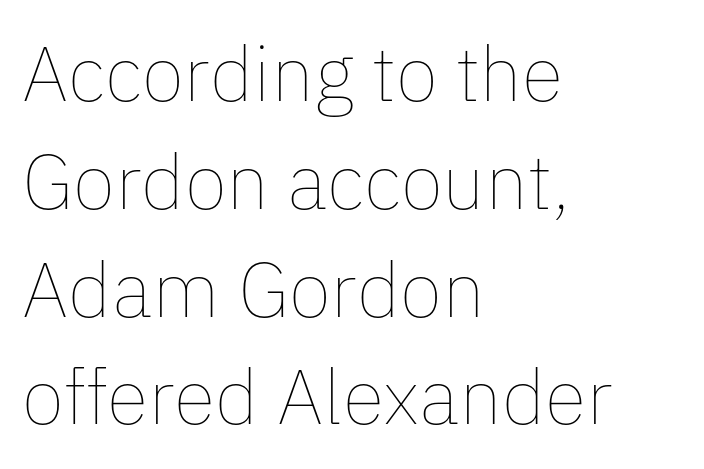
The image shows 77 px thin type, upright; set left-aligned, normal line spacing (1.4x), normal letter spacing, not underlined; low stroke contrast and a medium x-height.
